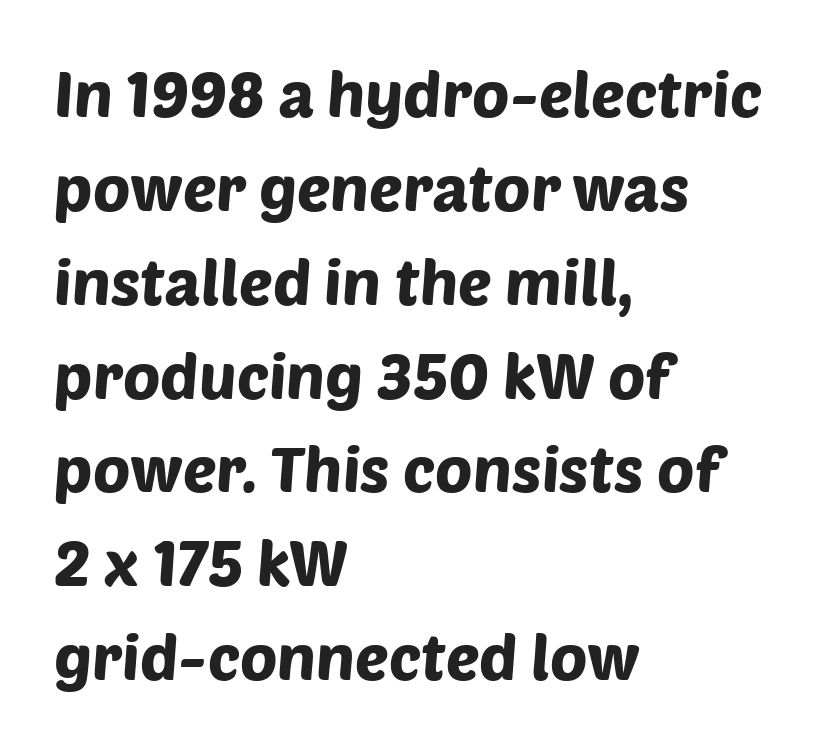
{"serif": "no", "width": "normal", "stroke_contrast": "low", "x_height": "large", "monospaced": "no", "underline": "no", "align": "left", "line_spacing": "normal", "line_spacing_ratio": 1.49, "letter_spacing": "normal", "letter_spacing_em": 0.0, "glyph_px": 63}
